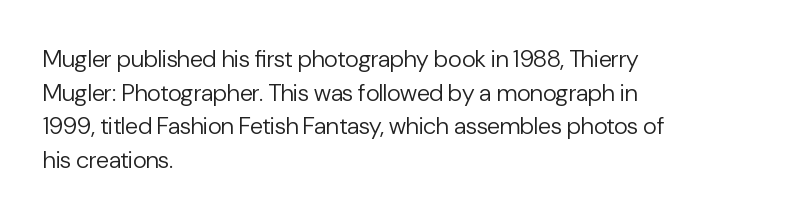
{"italic": "no", "bold": "no", "underline": "no", "align": "left", "line_spacing": "normal", "line_spacing_ratio": 1.4, "letter_spacing": "normal", "letter_spacing_em": 0.0, "glyph_px": 24}
